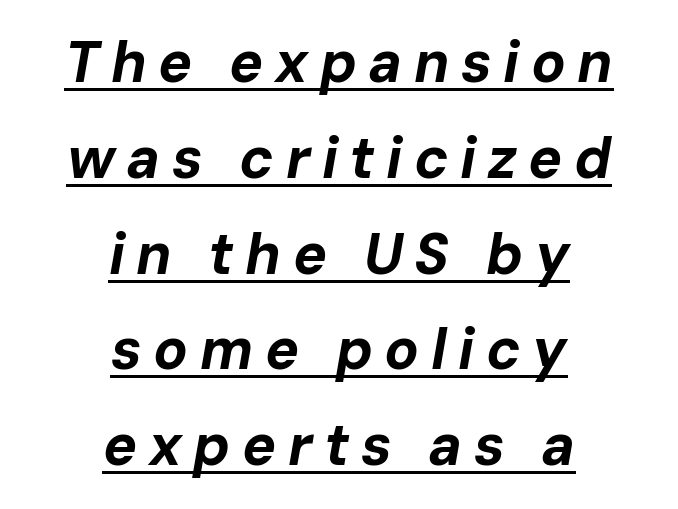
The image shows 57 px bold type, italic (leaning right); set centered, normal line spacing (1.68x), unusually wide letter spacing (+0.2 em), underlined; low stroke contrast and a medium x-height.
